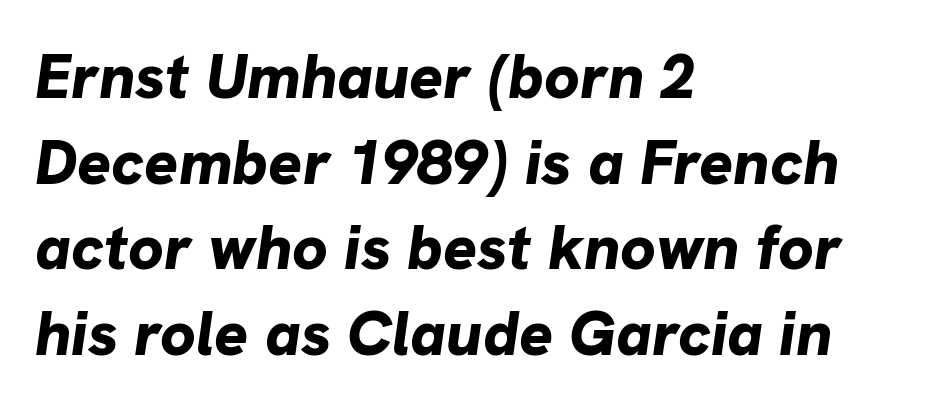
Designer's note — italics engaged. The gap between lines stays unmarked. The lines are quadded left. Spacing between characters is what you'd get straight out of the box. Looks like regular typesetting: each glyph gets only the width it needs.
